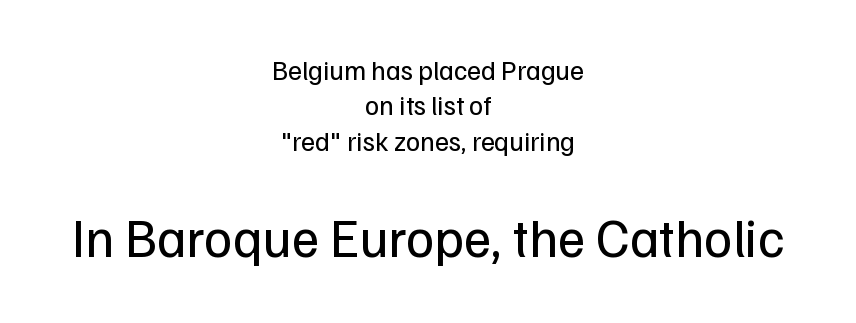
{"serif": "no", "italic": "no", "bold": "no", "weight": "regular", "width": "normal", "stroke_contrast": "low", "x_height": "medium", "monospaced": "no", "underline": "no", "align": "center", "line_spacing": "normal", "line_spacing_ratio": 1.31, "letter_spacing": "normal", "letter_spacing_em": 0.0, "larger_block": "second", "size_ratio": 2.0, "glyph_px": 54}
